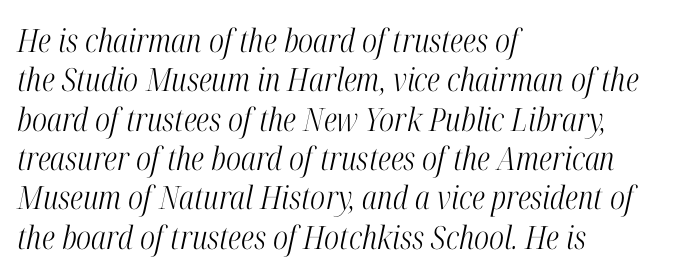
Q: Is the text bold? A: No.
Q: Is the text italic (slanted)? A: Yes, it leans right by about 12 degrees.
Q: Is the typeface a serif or a sans-serif typeface? A: Serif.
Q: Is the text underlined? A: No.
Q: How is the paragraph aligned? A: Left-aligned.
Q: Is the spacing between letters normal or unusually wide? A: Normal.
Q: Width (condensed, normal, or wide)? A: Condensed.
Q: Stroke contrast? A: High.
Q: x-height? A: Medium.
Q: Monospaced? A: No.
